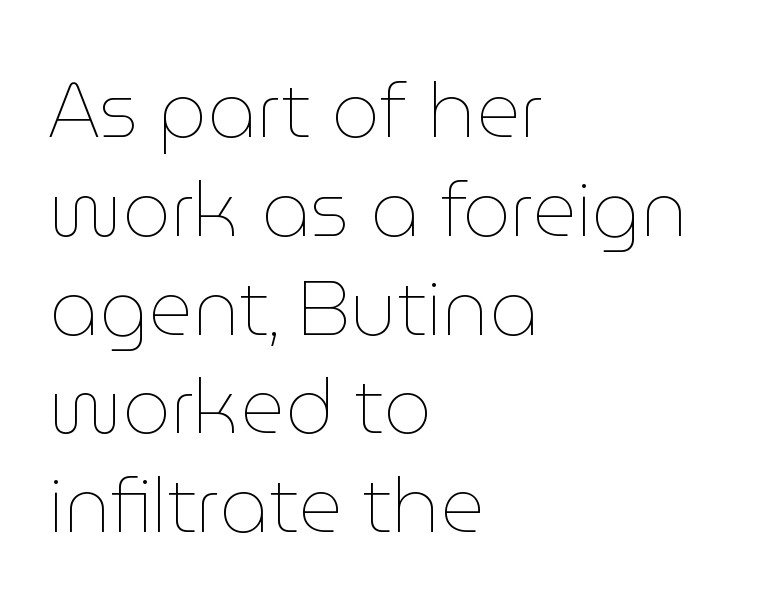
{"italic": "no", "bold": "no", "weight": "thin", "width": "normal", "stroke_contrast": "low", "x_height": "medium", "monospaced": "no", "underline": "no", "align": "left", "line_spacing": "normal", "line_spacing_ratio": 1.3, "letter_spacing": "normal", "letter_spacing_em": 0.0, "glyph_px": 76}
